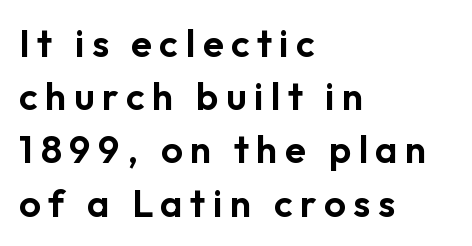
Q: Is the text italic (slanted)? A: No, it is upright.
Q: Is the typeface a serif or a sans-serif typeface? A: Sans-serif.
Q: Is the text underlined? A: No.
Q: How is the paragraph aligned? A: Left-aligned.
Q: Is the spacing between letters normal or unusually wide? A: Unusually wide.
Q: Is the spacing between lines tight, normal or loose? A: Normal.
Q: Width (condensed, normal, or wide)? A: Normal.
Q: Stroke contrast? A: Low.
Q: x-height? A: Medium.
Q: Monospaced? A: No.
